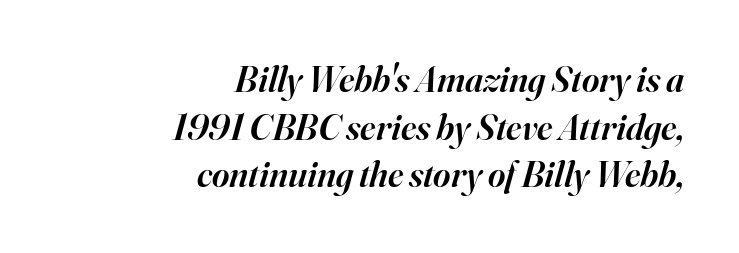
Q: Is the text bold? A: Semi-bold.
Q: Is the text italic (slanted)? A: Yes, it leans right by about 16 degrees.
Q: Is the typeface a serif or a sans-serif typeface? A: Serif.
Q: Is the text underlined? A: No.
Q: How is the paragraph aligned? A: Right-aligned.
Q: Is the spacing between letters normal or unusually wide? A: Normal.
Q: Is the spacing between lines tight, normal or loose? A: Normal.
Q: Width (condensed, normal, or wide)? A: Normal.
Q: Stroke contrast? A: High.
Q: x-height? A: Small.
Q: Monospaced? A: No.
